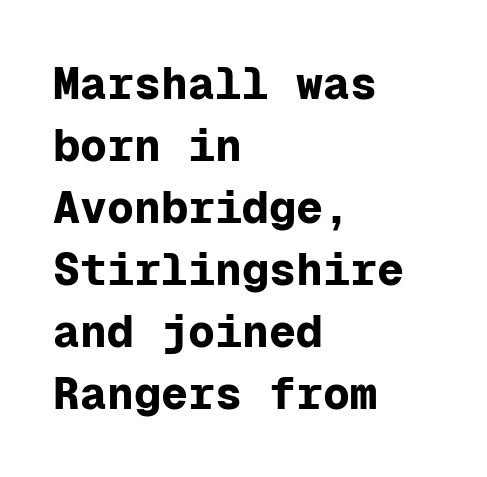
The image shows 45 px bold sans-serif type, upright, monospaced; set left-aligned, normal line spacing (1.38x), normal letter spacing, not underlined; low stroke contrast and a medium x-height.
